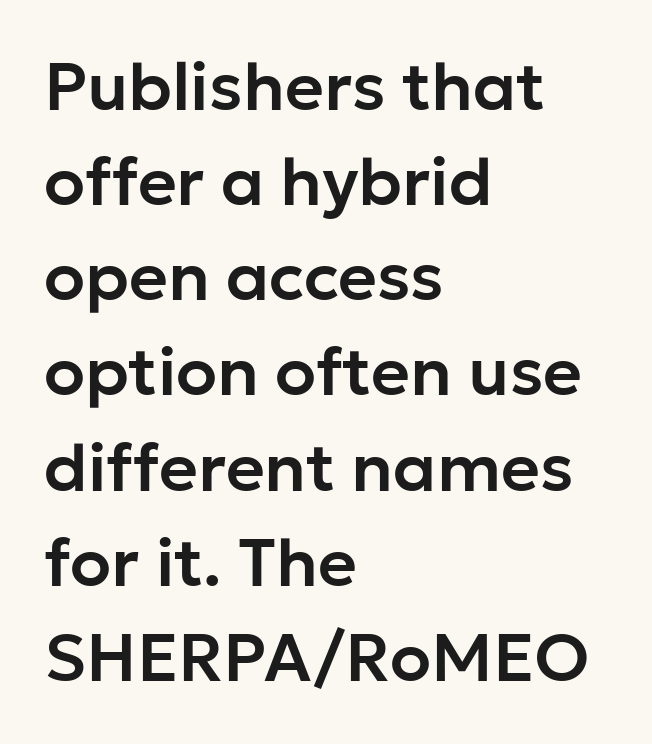
Q: Is the text italic (slanted)? A: No, it is upright.
Q: Is the typeface a serif or a sans-serif typeface? A: Sans-serif.
Q: Is the text underlined? A: No.
Q: How is the paragraph aligned? A: Left-aligned.
Q: Is the spacing between letters normal or unusually wide? A: Normal.
Q: Is the spacing between lines tight, normal or loose? A: Normal.
Q: Width (condensed, normal, or wide)? A: Normal.
Q: Stroke contrast? A: Low.
Q: x-height? A: Medium.
Q: Monospaced? A: No.
